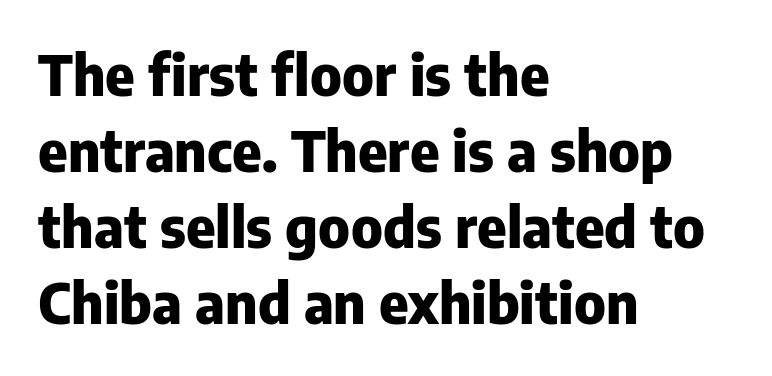
{"serif": "no", "italic": "no", "bold": "yes", "weight": "heavy", "width": "normal", "stroke_contrast": "low", "x_height": "medium", "monospaced": "no", "underline": "no", "align": "left", "line_spacing": "normal", "line_spacing_ratio": 1.36, "letter_spacing": "normal", "letter_spacing_em": 0.0, "glyph_px": 56}
